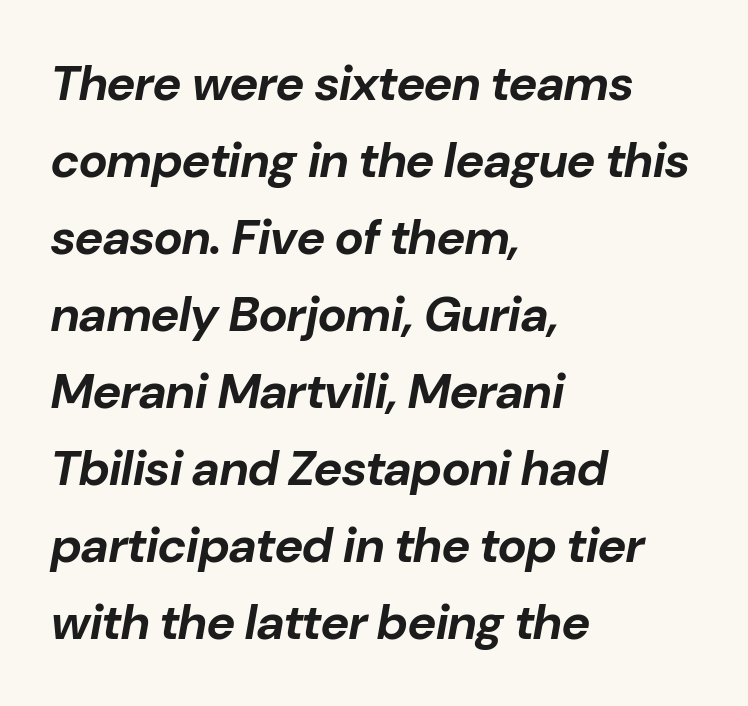
Strokes here are thick enough to call this a true bold. The strip under each line holds only bare page. What stands out about the letter spacing? Nothing — it is the standard amount. The rendering uses natural spacing where letterforms have individual widths. Quick note: interline space is typical.
